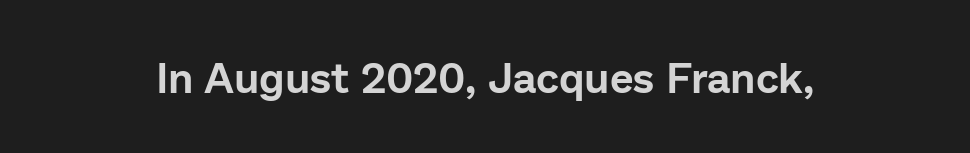
{"serif": "no", "italic": "no", "width": "normal", "stroke_contrast": "low", "x_height": "medium", "monospaced": "no", "underline": "no", "letter_spacing": "normal", "letter_spacing_em": 0.0, "glyph_px": 42}
